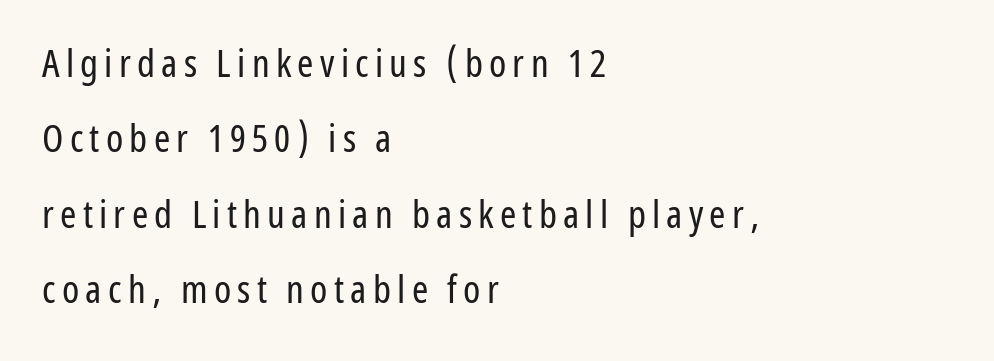
{"serif": "no", "italic": "no", "bold": "no", "weight": "regular", "width": "condensed", "stroke_contrast": "low", "x_height": "medium", "monospaced": "no", "underline": "no", "align": "left", "line_spacing": "loose", "line_spacing_ratio": 1.93, "glyph_px": 39}
